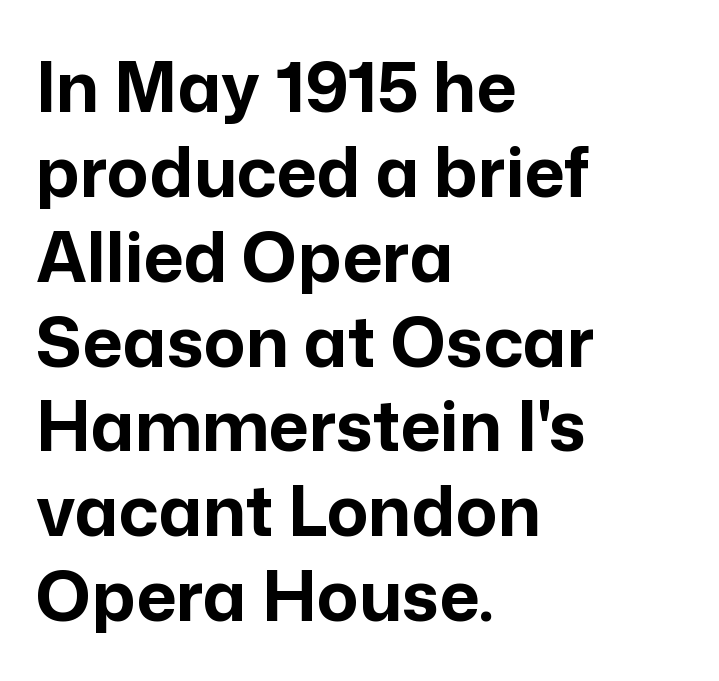
Just letters on the line, the space beneath them empty. The type sits square on the baseline with zero lean. This is sans-serif lettering, the kind often seen on screens and signage. Here the designer chose a conventional face with non-uniform glyph widths. Typographic density is high because the face is bold. Short note: letters normally spaced.
